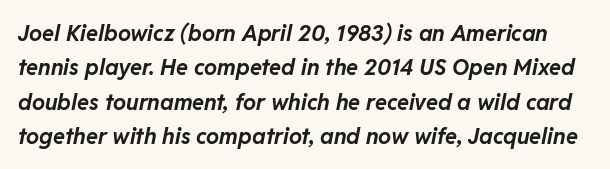
Q: Is the text bold? A: Yes.
Q: Is the text italic (slanted)? A: Yes, it leans right by about 11 degrees.
Q: Is the text underlined? A: No.
Q: Is the spacing between letters normal or unusually wide? A: Normal.
Q: Is the spacing between lines tight, normal or loose? A: Normal.
